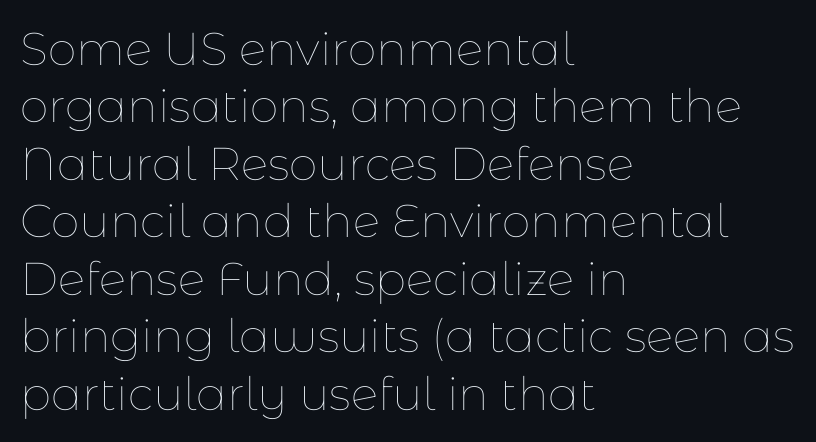
Is the block centered? No — it sits flush against the left margin. When letters stand straight like this, we call the style roman or upright. A typesetter would call this zero additional tracking. Notice how descenders clear the ascenders below comfortably — that's standard leading. This sample has the flowing, uneven cadence of proportional lettering.
